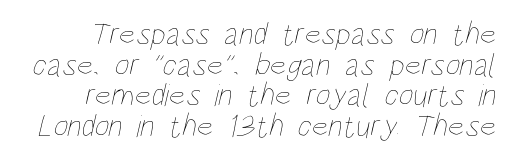
{"bold": "no", "weight": "thin", "width": "condensed", "stroke_contrast": "low", "x_height": "large", "monospaced": "no", "underline": "no", "line_spacing": "tight", "line_spacing_ratio": 0.96, "letter_spacing": "normal", "letter_spacing_em": 0.0, "glyph_px": 32}
